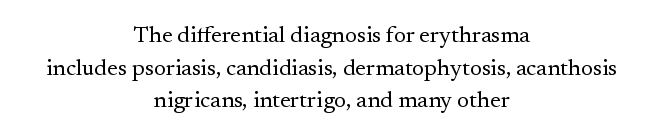
{"italic": "no", "bold": "no", "underline": "no", "align": "center", "line_spacing": "normal", "line_spacing_ratio": 1.42, "letter_spacing": "normal", "letter_spacing_em": 0.0, "glyph_px": 23}
